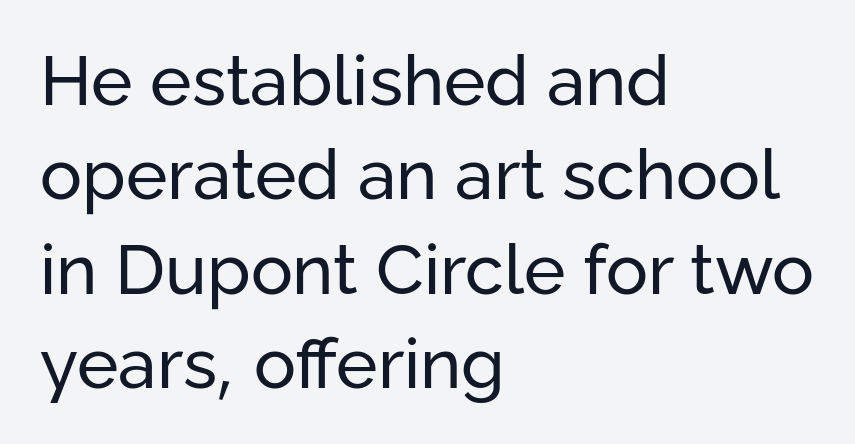
The image shows 70 px regular-weight sans-serif type, upright; set left-aligned, normal line spacing (1.35x), normal letter spacing, not underlined; low stroke contrast and a medium x-height.
